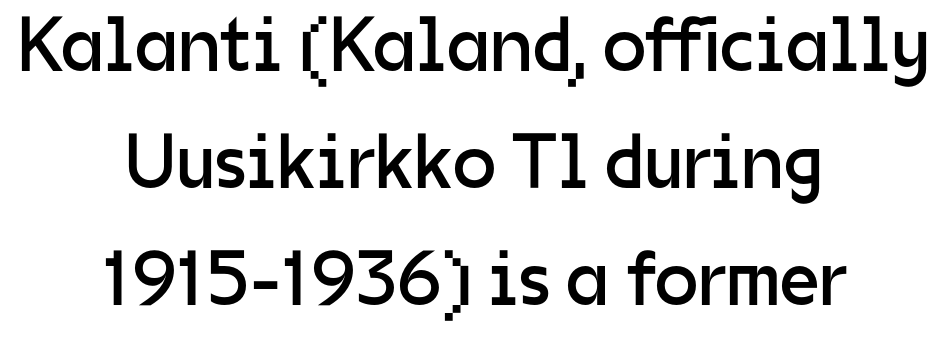
Descenders hang freely into open space. Students, observe: this is what conventionally led text looks like. Short note: letters normally spaced. The whitespace from short lines is split evenly between both sides. The passage shown is typed in a proportional face where columns would drift. These glyphs show unthickened strokes, regular width or finer.
